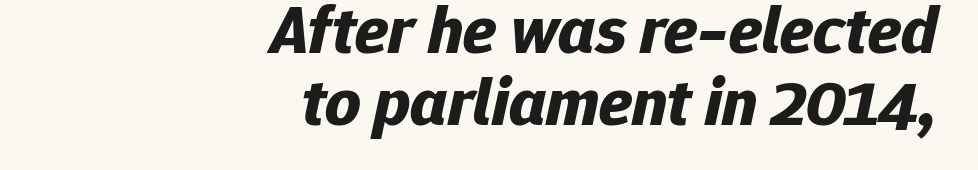
Observe the ordinary spacing: letters are neighbours, not strangers. Layout note: lines flush right. The letters advance in unequal steps, a hallmark of proportional type. Thick stems and heavy bowls — unmistakably bold.
